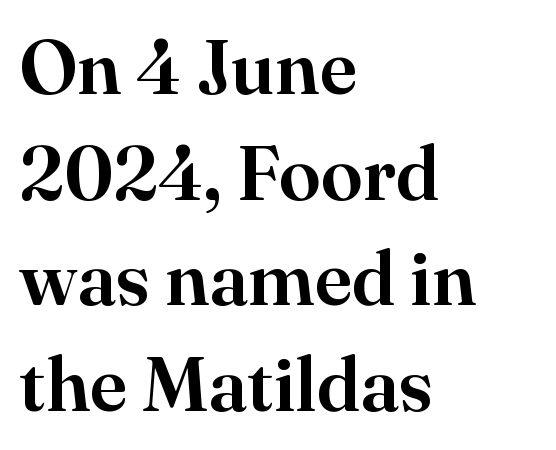
{"serif": "yes", "italic": "no", "width": "normal", "stroke_contrast": "high", "x_height": "small", "monospaced": "no", "underline": "no", "align": "left", "line_spacing": "normal", "line_spacing_ratio": 1.39, "letter_spacing": "normal", "letter_spacing_em": 0.0, "glyph_px": 76}
